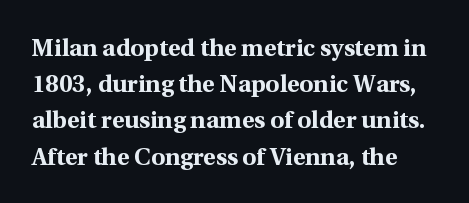
The image shows 24 px bold type, upright; set normal line spacing (1.51x), normal letter spacing, not underlined.
